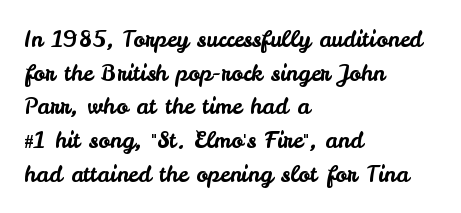
{"underline": "no", "align": "left", "line_spacing": "normal", "line_spacing_ratio": 1.53, "letter_spacing": "normal", "letter_spacing_em": 0.0, "glyph_px": 22}
